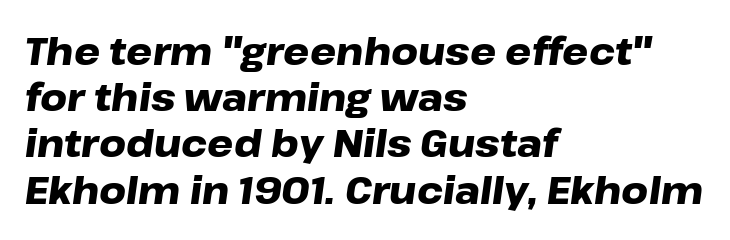
The image shows 37 px heavy, wide type, italic (leaning right); set left-aligned, normal line spacing (1.25x), normal letter spacing, not underlined; low stroke contrast and a medium x-height.
